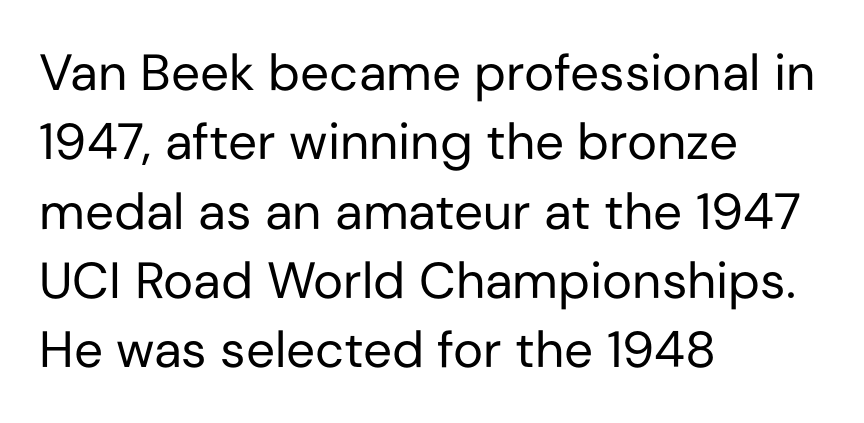
Q: Is the text bold? A: No.
Q: Is the text italic (slanted)? A: No, it is upright.
Q: Is the typeface a serif or a sans-serif typeface? A: Sans-serif.
Q: Is the text underlined? A: No.
Q: How is the paragraph aligned? A: Left-aligned.
Q: Is the spacing between letters normal or unusually wide? A: Normal.
Q: Is the spacing between lines tight, normal or loose? A: Normal.
Q: Width (condensed, normal, or wide)? A: Normal.
Q: Stroke contrast? A: Low.
Q: x-height? A: Medium.
Q: Monospaced? A: No.
